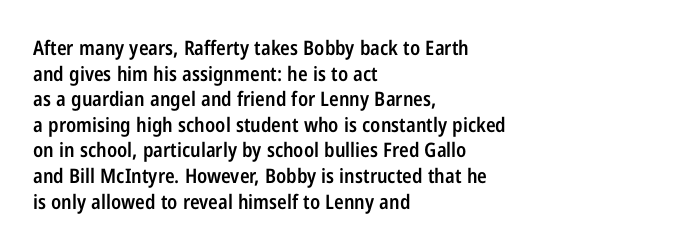
Caption: multi-line text, flush left, ragged right. This sample keeps an unexceptional amount of space between lines. Glance below the letters and you will spot only blank space. How are the letters spaced? Ordinarily, with no added tracking. The letters stand straight up with perfectly vertical stems.
